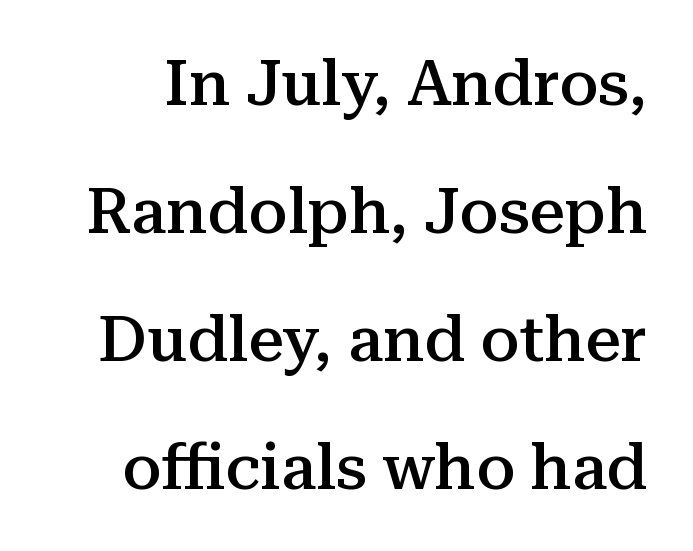
The image shows 63 px semibold serif type, upright; set loose line spacing (2.03x), normal letter spacing, not underlined; medium stroke contrast and a medium x-height.
